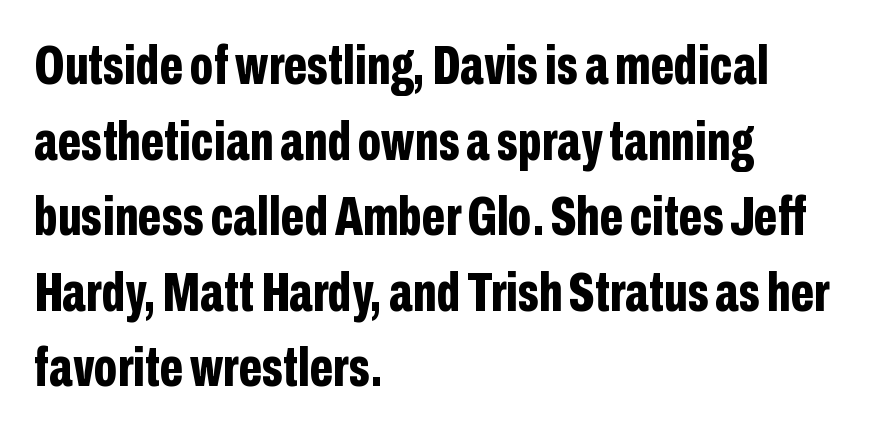
The face used here is proportionally spaced, like ordinary book or web type. Does extra space separate the letters? No, they use regular spacing. The passage shown stacks its lines at a standard gap. The rendering shows plain stroke endings on the letterforms — a sans-serif design. Characters remain perfectly vertical along every line. Underline: absent.
